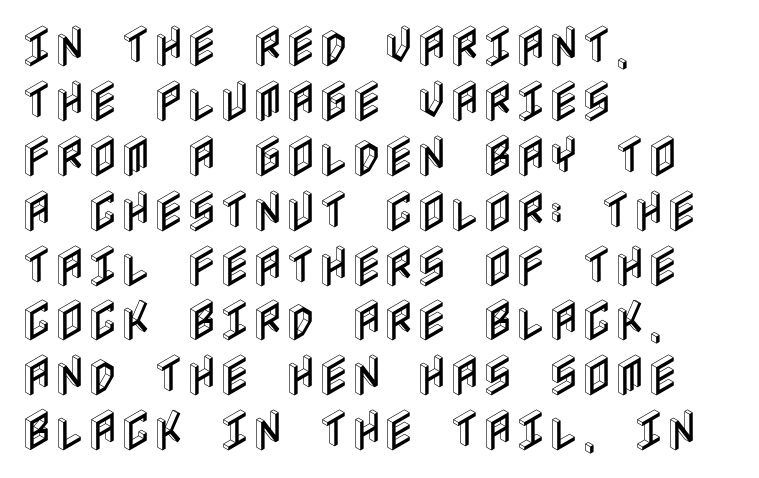
{"italic": "no", "width": "condensed", "x_height": "large", "underline": "no", "align": "left", "line_spacing_ratio": 1.22, "letter_spacing": "normal", "letter_spacing_em": 0.0, "glyph_px": 45}
